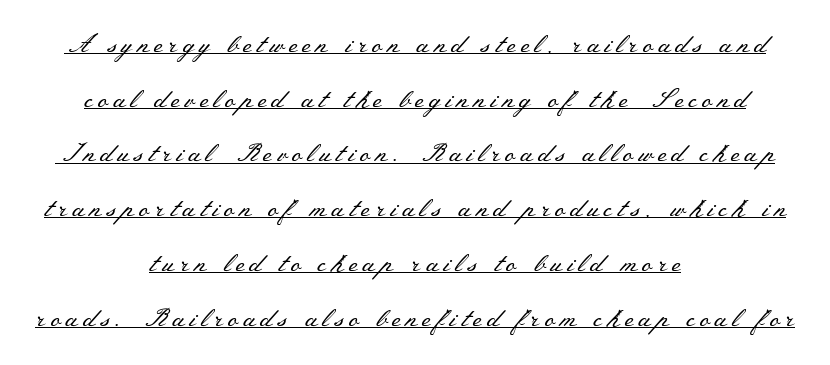
Stroke mass is kept to a normal reading level or below. Both edges are ragged and mirror each other, which tells us the setting is centered. The line-height multiplier appears high, well above default. Descenders here cross a horizontal rule under the line. Display-style spreading of the glyphs; the letterfit is very open.
